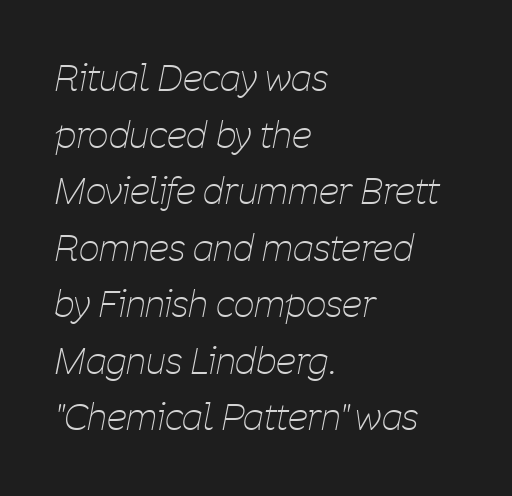
{"italic": "yes", "lean": "right", "slant_degrees": 11, "bold": "no", "weight": "thin", "width": "condensed", "stroke_contrast": "low", "x_height": "medium", "monospaced": "no", "underline": "no", "align": "left", "line_spacing": "normal", "line_spacing_ratio": 1.57, "letter_spacing": "normal", "letter_spacing_em": 0.0, "glyph_px": 36}
